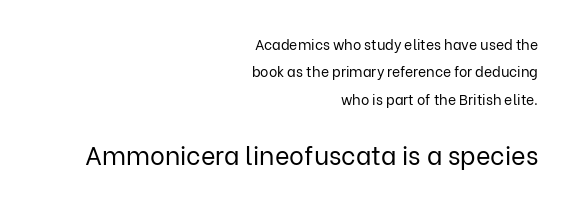
{"italic": "no", "bold": "no", "underline": "no", "align": "right", "line_spacing": "loose", "line_spacing_ratio": 1.95, "letter_spacing": "normal", "letter_spacing_em": 0.0, "larger_block": "second", "size_ratio": 1.79, "glyph_px": 25}
